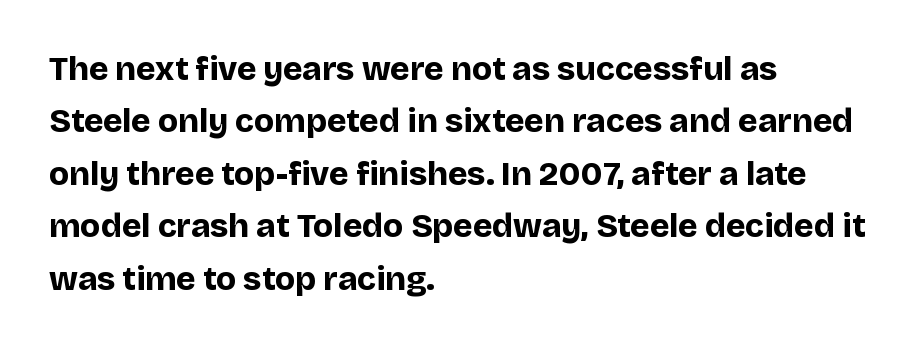
{"serif": "no", "italic": "no", "bold": "yes", "weight": "bold", "width": "normal", "stroke_contrast": "low", "x_height": "large", "monospaced": "no", "underline": "no", "align": "left", "line_spacing": "normal", "line_spacing_ratio": 1.59, "letter_spacing": "normal", "letter_spacing_em": 0.0, "glyph_px": 33}
